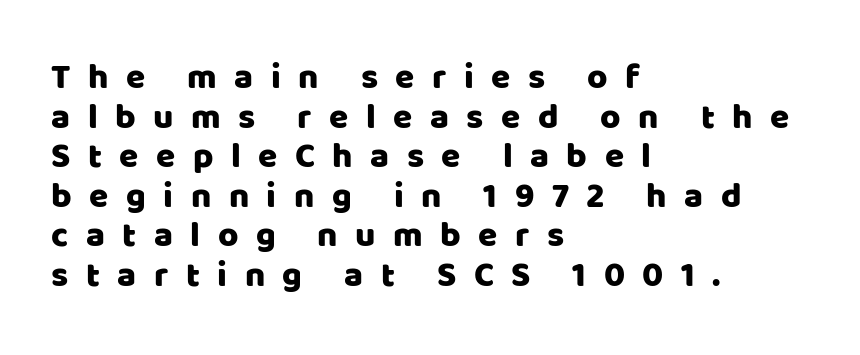
Note the varied advance widths — an 'i' is clearly narrower than an 'm'. Each line starts at the same left margin while the right side varies. In terms of posture, this sample is upright. Any mark beneath the type? The region is blank. The line-height multiplier appears low, near solid setting. The line texture is sparse and dotted thanks to wide tracking.
